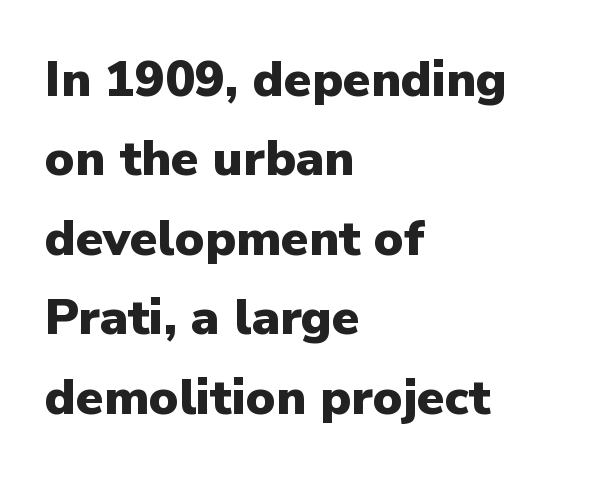
Typographic density is high because the face is bold. Descenders are the only things crossing below the line. All the whitespace from short lines collects on the right. The letters sit at their default tracking, neither squeezed nor spread. The rendering shows plain stroke endings on the letterforms — a sans-serif design. Character widths vary here, with narrow letters taking less room than wide ones.
